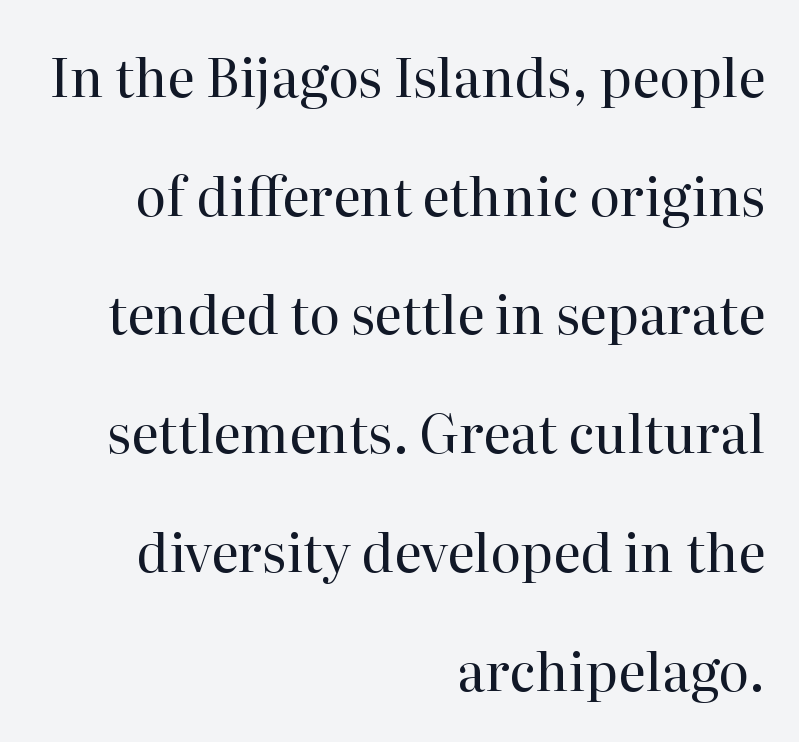
{"serif": "yes", "italic": "no", "bold": "no", "weight": "regular", "width": "normal", "stroke_contrast": "high", "x_height": "medium", "monospaced": "no", "underline": "no", "align": "right", "line_spacing": "loose", "line_spacing_ratio": 2.24, "letter_spacing": "normal", "letter_spacing_em": 0.0, "glyph_px": 53}
